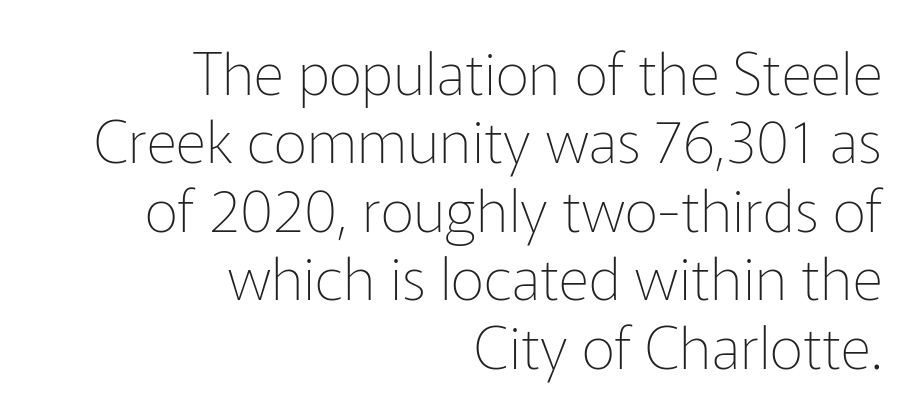
This sample has the flowing, uneven cadence of proportional lettering. No letter is thick-stroked: the sample isn't bold. The type sits square on the baseline with zero lean. Short and long lines alike share a common ending point at right. Underlining? Definitely not there. You can tell from the bare stems that sans-serif type was used.
